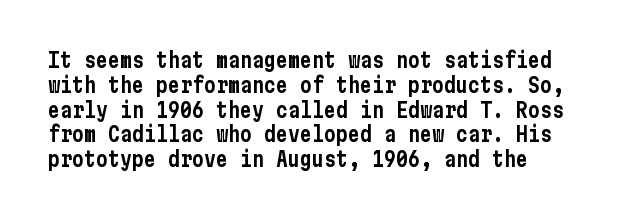
Q: Is the text italic (slanted)? A: No, it is upright.
Q: Is the text underlined? A: No.
Q: Is the spacing between letters normal or unusually wide? A: Normal.
